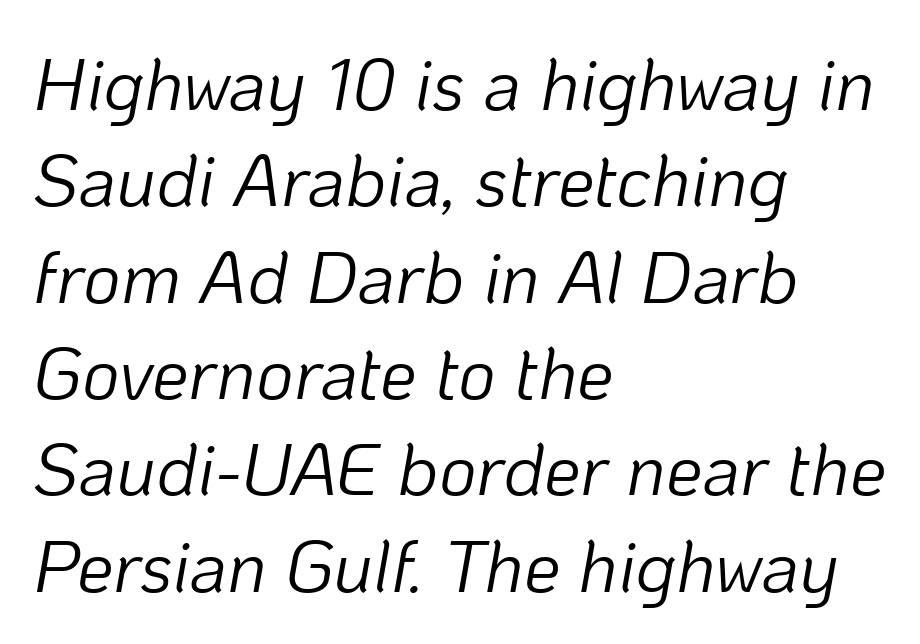
The image shows 73 px light type, italic (leaning right); set left-aligned, normal line spacing (1.32x), normal letter spacing, not underlined; low stroke contrast and a medium x-height.
